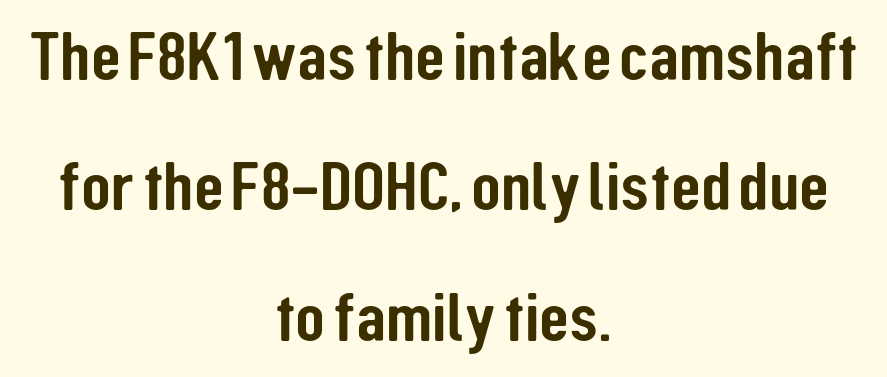
The font's upright variant was chosen for this text. Is this a fixed-width face? No — the glyphs have proportional, varying widths. Is the letter spacing exaggerated? No — it looks like the ordinary default. A bare baseline throughout the passage. Letterform terminals end flat and unadorned throughout the passage.
